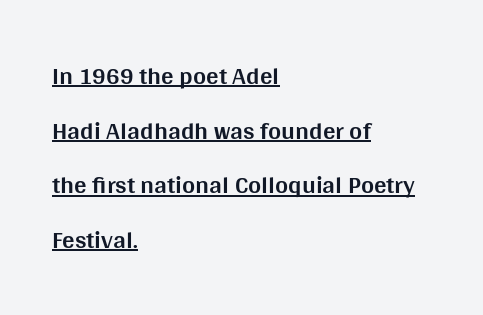
Q: Is the text bold? A: Yes.
Q: Is the text italic (slanted)? A: No, it is upright.
Q: Is the text underlined? A: Yes.
Q: How is the paragraph aligned? A: Left-aligned.
Q: Is the spacing between letters normal or unusually wide? A: Normal.
Q: Is the spacing between lines tight, normal or loose? A: Loose.
